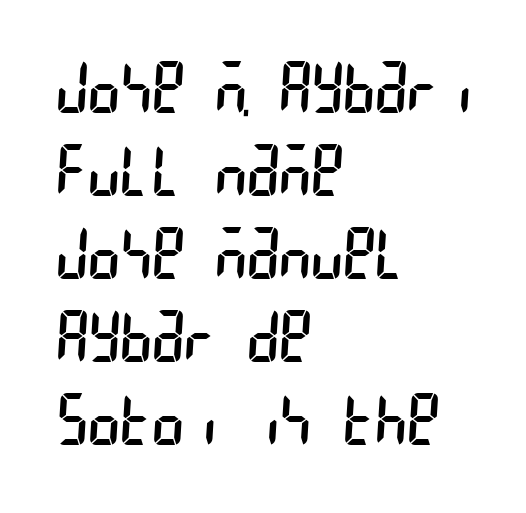
Q: Is the text bold? A: No.
Q: Is the typeface a serif or a sans-serif typeface? A: Sans-serif.
Q: Is the text underlined? A: No.
Q: How is the paragraph aligned? A: Left-aligned.
Q: Is the spacing between letters normal or unusually wide? A: Normal.
Q: Width (condensed, normal, or wide)? A: Condensed.
Q: Stroke contrast? A: Low.
Q: x-height? A: Large.
